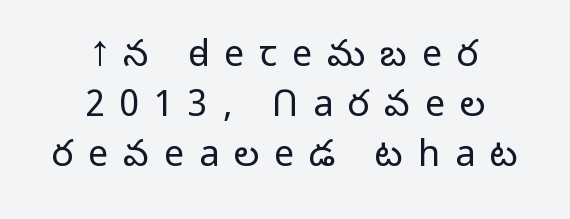
{"serif": "no", "italic": "no", "bold": "no", "weight": "light", "width": "normal", "stroke_contrast": "low", "x_height": "medium", "monospaced": "no", "underline": "no", "align": "center", "line_spacing": "normal", "line_spacing_ratio": 1.39, "letter_spacing": "wide", "letter_spacing_em": 0.41, "glyph_px": 36}
